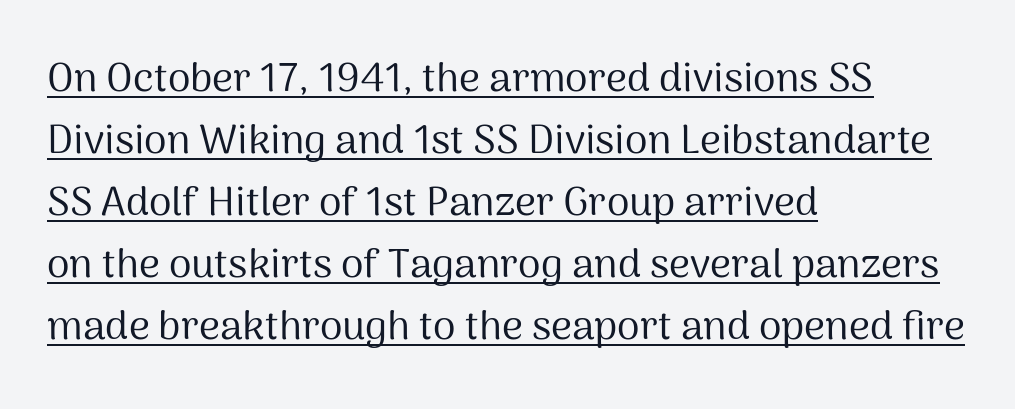
Q: Is the text bold? A: No.
Q: Is the text italic (slanted)? A: No, it is upright.
Q: Is the typeface a serif or a sans-serif typeface? A: Sans-serif.
Q: Is the text underlined? A: Yes.
Q: How is the paragraph aligned? A: Left-aligned.
Q: Is the spacing between letters normal or unusually wide? A: Normal.
Q: Is the spacing between lines tight, normal or loose? A: Normal.
Q: Width (condensed, normal, or wide)? A: Normal.
Q: Stroke contrast? A: Medium.
Q: x-height? A: Medium.
Q: Monospaced? A: No.
